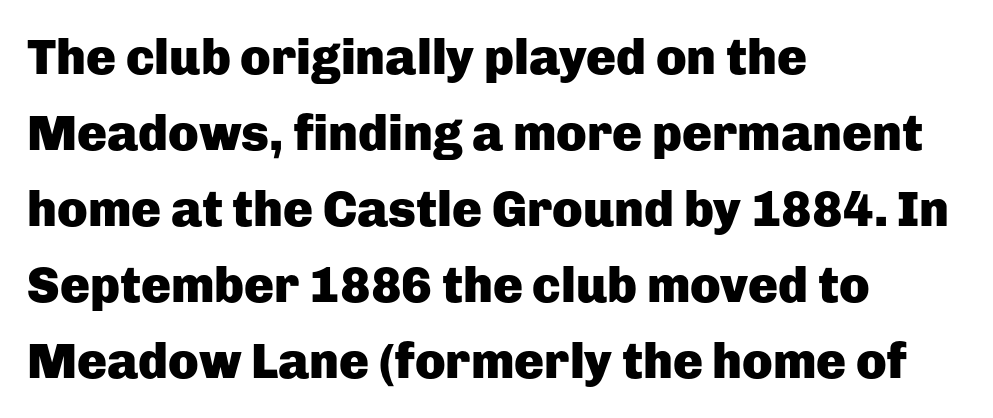
The image shows 50 px heavy sans-serif type, upright; set left-aligned, normal line spacing (1.52x), normal letter spacing, not underlined; low stroke contrast and a medium x-height.
